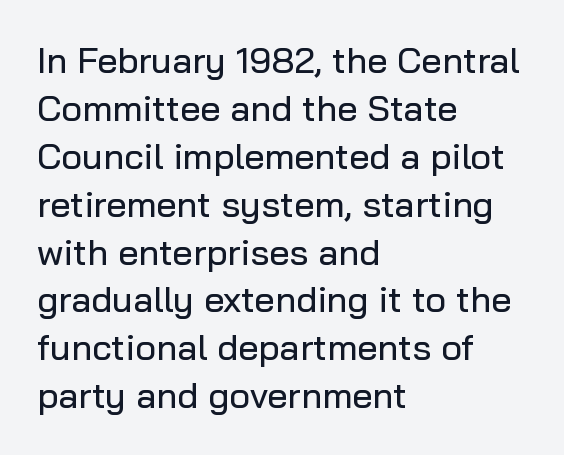
Q: Is the text italic (slanted)? A: No, it is upright.
Q: Is the typeface a serif or a sans-serif typeface? A: Sans-serif.
Q: Is the text underlined? A: No.
Q: How is the paragraph aligned? A: Left-aligned.
Q: Is the spacing between letters normal or unusually wide? A: Normal.
Q: Is the spacing between lines tight, normal or loose? A: Normal.
Q: Width (condensed, normal, or wide)? A: Normal.
Q: Stroke contrast? A: Low.
Q: x-height? A: Medium.
Q: Monospaced? A: No.
